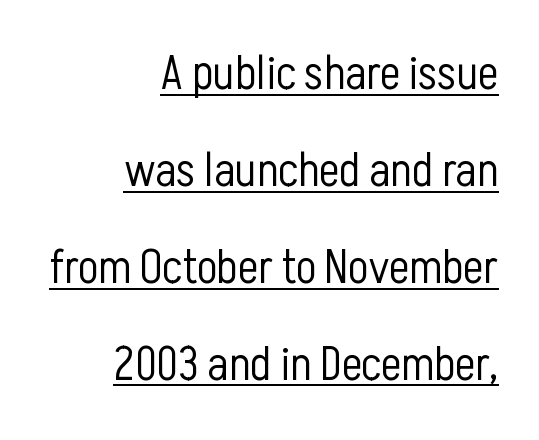
No letter is thick-stroked: the sample isn't bold. The passage shown has conventional tracking throughout. Classification — sans serif. Note the varied advance widths — an 'i' is clearly narrower than an 'm'. Casual observation: everything's shoved over to the right. The rendering uses the underline text-decoration.
